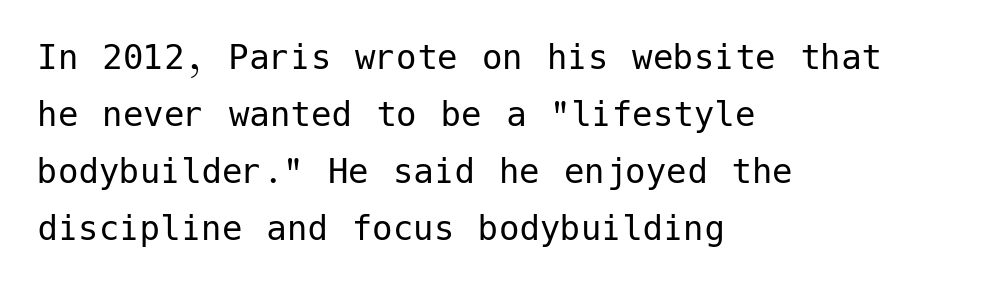
{"serif": "no", "italic": "no", "bold": "no", "weight": "regular", "width": "normal", "stroke_contrast": "low", "x_height": "medium", "underline": "no", "align": "left", "line_spacing": "normal", "line_spacing_ratio": 1.39, "letter_spacing": "normal", "letter_spacing_em": 0.0, "glyph_px": 41}
